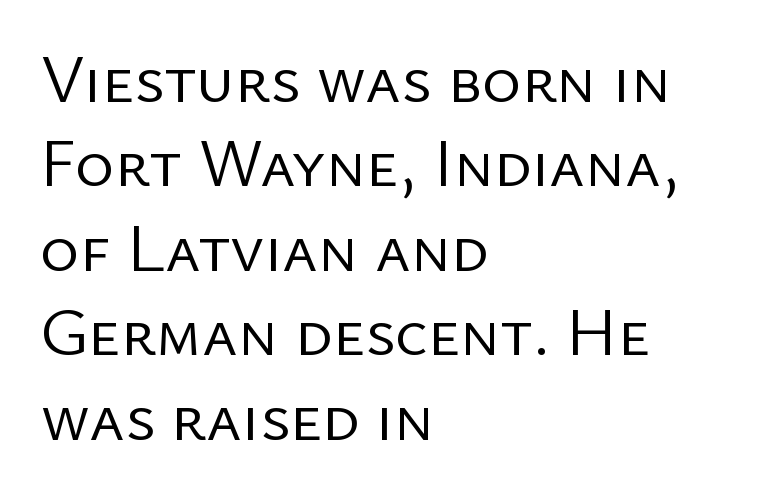
The image shows 67 px regular-weight sans-serif type, upright; set left-aligned, normal line spacing (1.26x), normal letter spacing, not underlined; low stroke contrast and a medium x-height.
